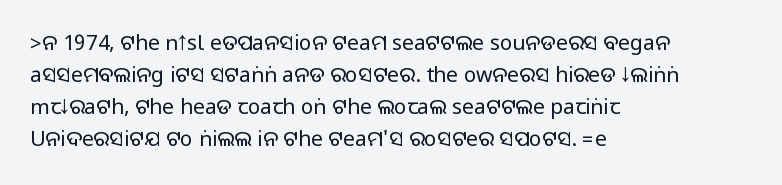
Q: Is the text italic (slanted)? A: No, it is upright.
Q: Is the text underlined? A: No.
Q: How is the paragraph aligned? A: Left-aligned.
Q: Is the spacing between letters normal or unusually wide? A: Normal.
Q: Is the spacing between lines tight, normal or loose? A: Normal.
